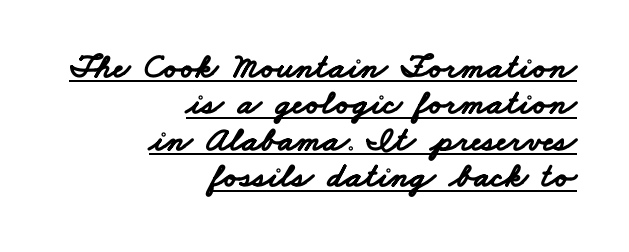
Varying glyph widths throughout — classic text-font behaviour. Serif or sans? Sans — the stroke terminals are bare. The face used here is rendered with its standard letterfit. Line endings align vertically; line beginnings do not. Looks like someone drew a line under every word here.
